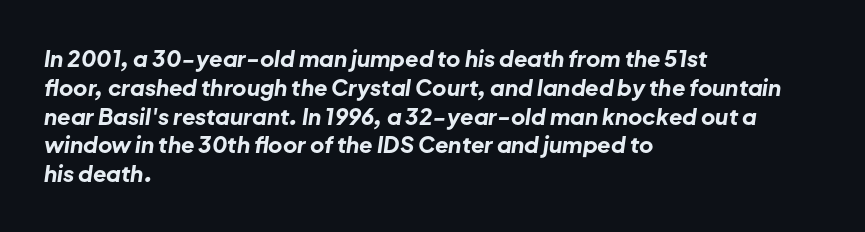
The passage shown stacks its lines at a standard gap. You can tell it's italic because the verticals aren't actually vertical. The text block is weighted toward the left margin, trailing off unevenly rightward. A dark, heavy texture on the line: the type is bold. Underlining? Definitely not there.
